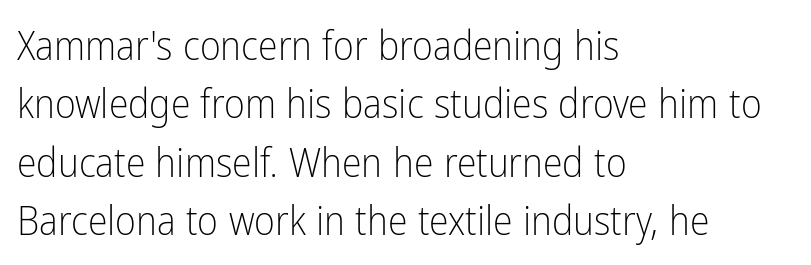
The image shows 40 px light, condensed sans-serif type, upright; set left-aligned, normal line spacing (1.46x), normal letter spacing, not underlined; low stroke contrast and a medium x-height.
